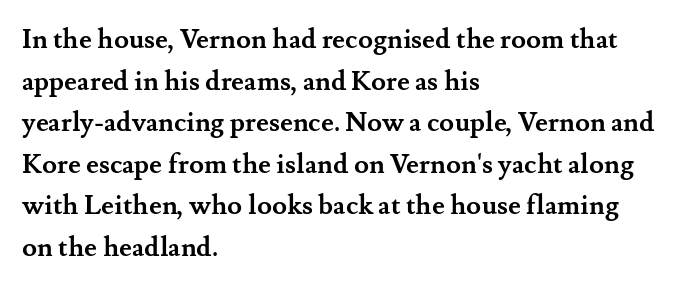
{"italic": "no", "bold": "yes", "underline": "no", "align": "left", "line_spacing": "normal", "line_spacing_ratio": 1.54, "letter_spacing": "normal", "letter_spacing_em": 0.0, "glyph_px": 27}
